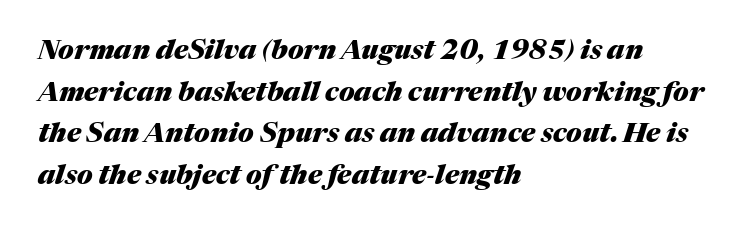
The image shows 27 px bold type, italic (leaning right); set left-aligned, normal line spacing (1.54x), normal letter spacing, not underlined.
